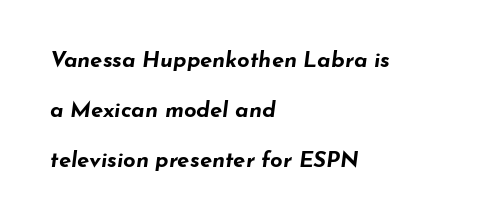
The image shows 22 px bold type, italic (leaning right); set left-aligned, loose line spacing (2.27x), normal letter spacing, not underlined.
